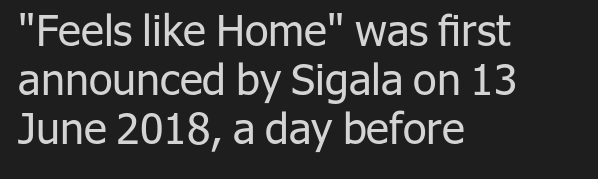
Q: Is the text bold? A: No.
Q: Is the text italic (slanted)? A: No, it is upright.
Q: Is the typeface a serif or a sans-serif typeface? A: Sans-serif.
Q: Is the text underlined? A: No.
Q: How is the paragraph aligned? A: Left-aligned.
Q: Is the spacing between letters normal or unusually wide? A: Normal.
Q: Is the spacing between lines tight, normal or loose? A: Tight.
Q: Width (condensed, normal, or wide)? A: Normal.
Q: Stroke contrast? A: Low.
Q: x-height? A: Medium.
Q: Monospaced? A: No.
